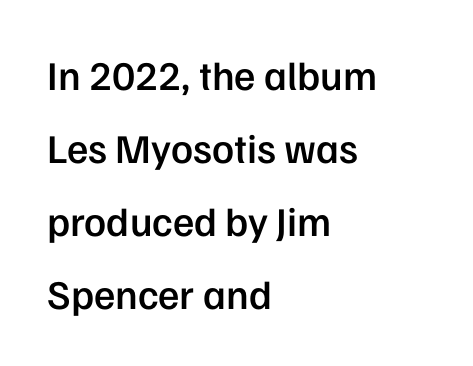
Students, note that the glyphs here touch the page at normal intervals. Compared with an ordinary text face, these strokes are moderately heavier — a semibold. Nope, not italic — everything's standing straight. Underline: absent. Nothing sits at the stroke ends, so this counts as sans-serif.
